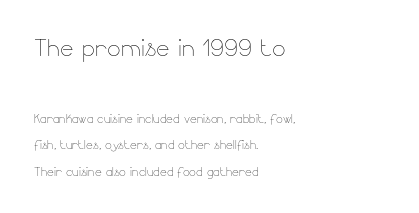
Q: Is the text bold? A: No.
Q: Is the text italic (slanted)? A: No, it is upright.
Q: Is the text underlined? A: No.
Q: How is the paragraph aligned? A: Left-aligned.
Q: Is the spacing between letters normal or unusually wide? A: Normal.
Q: Is the spacing between lines tight, normal or loose? A: Normal.
Q: Which block of text is set in a larger size, the first (top) or the second (bottom)? A: The first (top) one.
Q: Width (condensed, normal, or wide)? A: Normal.
Q: Stroke contrast? A: Low.
Q: x-height? A: Small.
Q: Monospaced? A: No.
